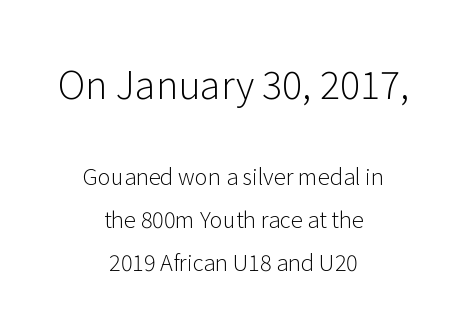
{"serif": "no", "italic": "no", "bold": "no", "weight": "light", "width": "normal", "stroke_contrast": "low", "x_height": "medium", "monospaced": "no", "underline": "no", "align": "center", "line_spacing": "loose", "line_spacing_ratio": 1.96, "letter_spacing": "normal", "letter_spacing_em": 0.0, "larger_block": "first", "size_ratio": 1.73, "glyph_px": 38}
